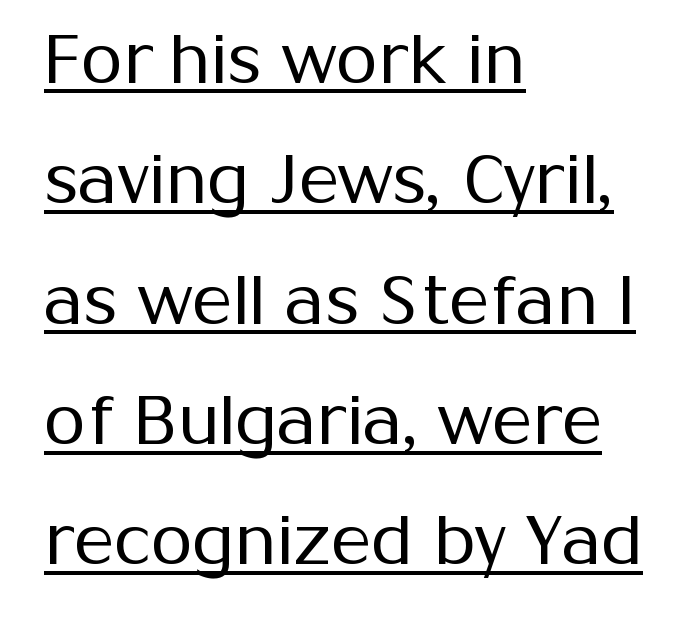
The image shows 68 px regular-weight sans-serif type, upright; set left-aligned, line spacing 1.77x, normal letter spacing, underlined; medium stroke contrast and a medium x-height.
